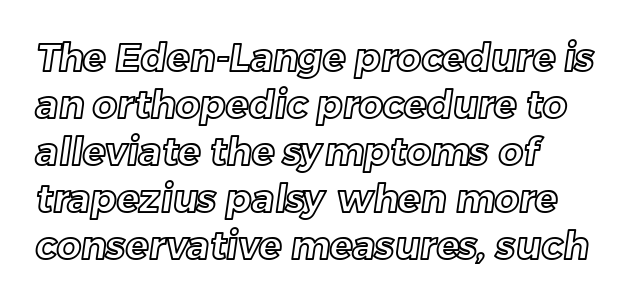
Honestly, there is no underline to notice here at all. The paragraph has a hard left edge and a soft right edge. Varying glyph widths throughout — classic text-font behaviour. There is no visible air inserted between adjacent glyphs.
